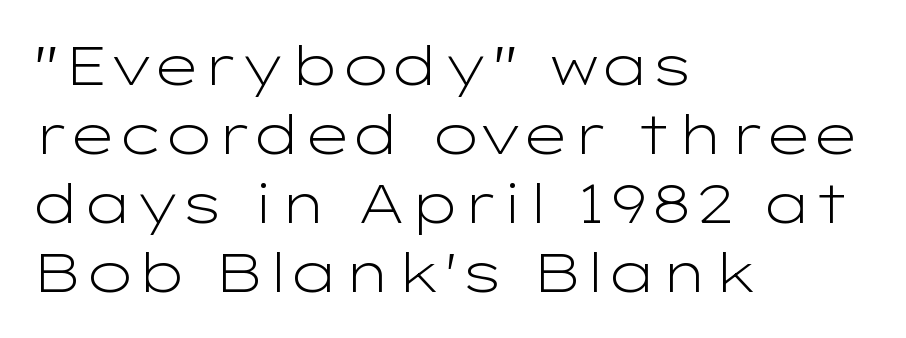
{"serif": "no", "italic": "no", "bold": "no", "weight": "light", "width": "wide", "stroke_contrast": "low", "x_height": "medium", "monospaced": "no", "underline": "no", "align": "left", "line_spacing": "normal", "line_spacing_ratio": 1.28, "letter_spacing": "normal", "letter_spacing_em": 0.0, "glyph_px": 54}
